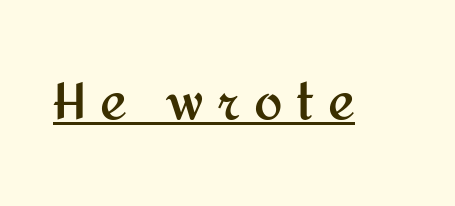
{"serif": "no", "italic": "no", "bold": "yes", "weight": "semibold", "width": "normal", "stroke_contrast": "medium", "x_height": "medium", "monospaced": "no", "underline": "yes", "letter_spacing": "wide", "letter_spacing_em": 0.27, "glyph_px": 51}
